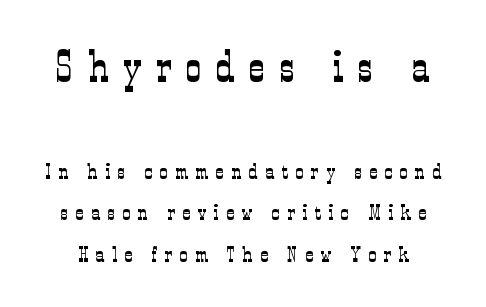
{"serif": "yes", "italic": "no", "bold": "no", "weight": "light", "width": "condensed", "stroke_contrast": "low", "x_height": "medium", "monospaced": "no", "underline": "no", "line_spacing_ratio": 1.88, "letter_spacing": "wide", "letter_spacing_em": 0.34, "larger_block": "first", "size_ratio": 2.0, "glyph_px": 44}
